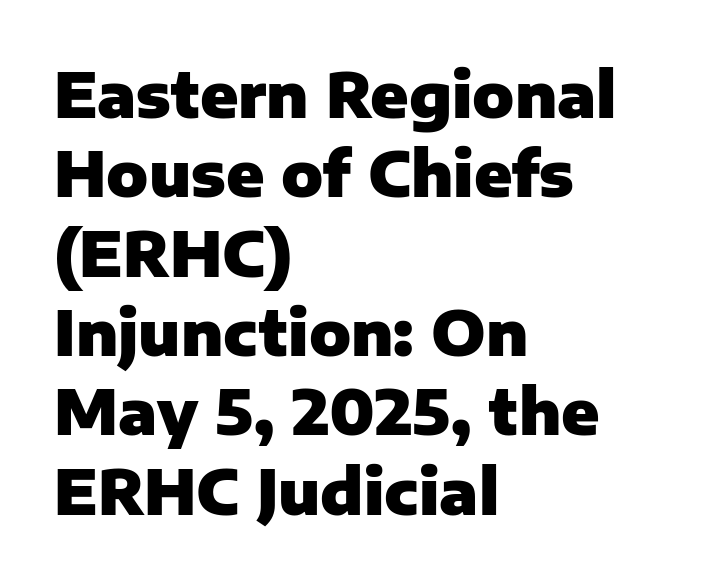
This is sans-serif lettering, the kind often seen on screens and signage. Check under the words: just untouched page. I'd describe the lettering as bold — thick and assertive. The passage shown is typed in a proportional face where columns would drift.
